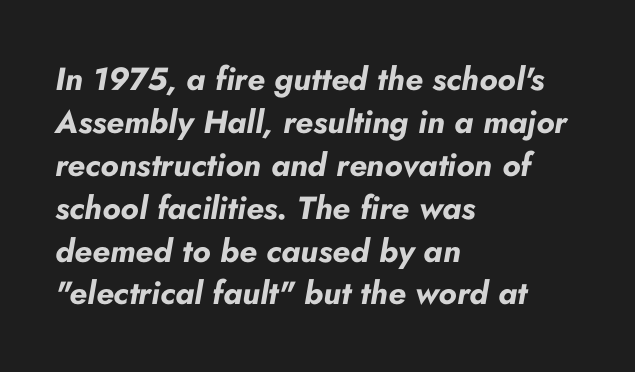
The image shows 32 px bold type, italic (leaning right); set left-aligned, normal line spacing (1.34x), normal letter spacing, not underlined; low stroke contrast and a small x-height.
